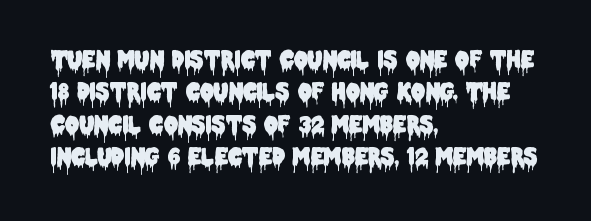
Bare-footed words on every line. The space between consecutive lines is moderate. Caption: standard tracking, unaltered. The lettering holds an erect, upright posture throughout. The text block is weighted toward the left margin, trailing off unevenly rightward.
